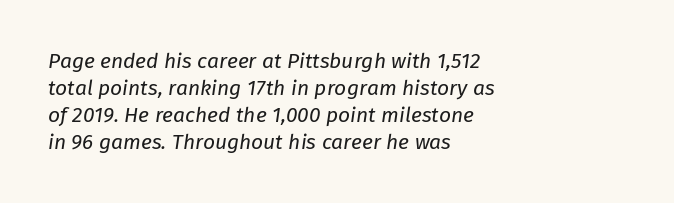
{"italic": "yes", "lean": "right", "slant_degrees": 8, "bold": "no", "underline": "no", "align": "left", "line_spacing": "normal", "line_spacing_ratio": 1.28, "letter_spacing": "normal", "letter_spacing_em": 0.0, "glyph_px": 21}
